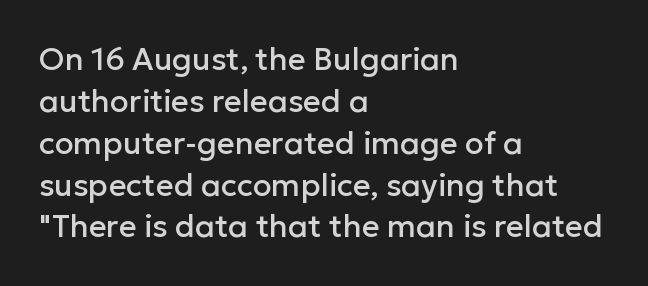
{"serif": "no", "italic": "no", "width": "normal", "stroke_contrast": "low", "x_height": "medium", "monospaced": "no", "underline": "no", "align": "left", "line_spacing": "normal", "line_spacing_ratio": 1.35, "letter_spacing": "normal", "letter_spacing_em": 0.0, "glyph_px": 31}
